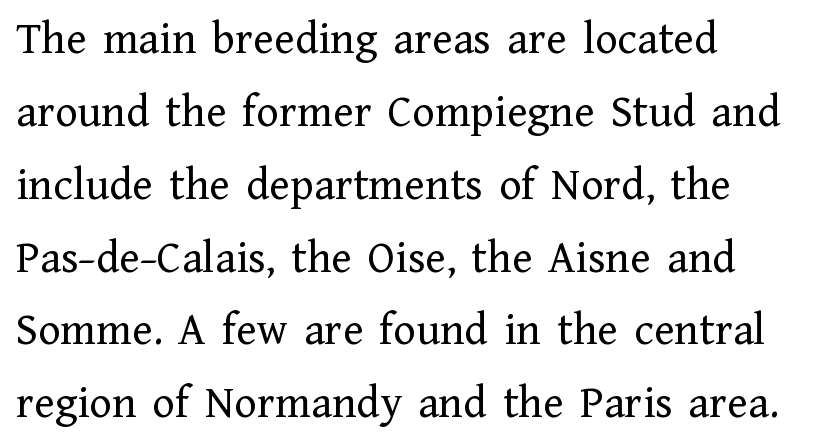
Alignment: flush left. Has an underline been added? It has not. A typesetter would call this zero additional tracking. The axis of the letterforms is exactly vertical. Do the characters align in a grid? No, the font is proportional.
